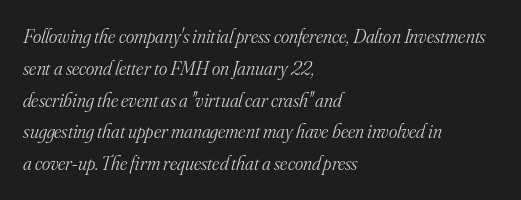
{"italic": "yes", "lean": "right", "slant_degrees": 16, "bold": "no", "underline": "no", "align": "left", "line_spacing": "normal", "line_spacing_ratio": 1.59, "letter_spacing": "normal", "letter_spacing_em": 0.0, "glyph_px": 20}
